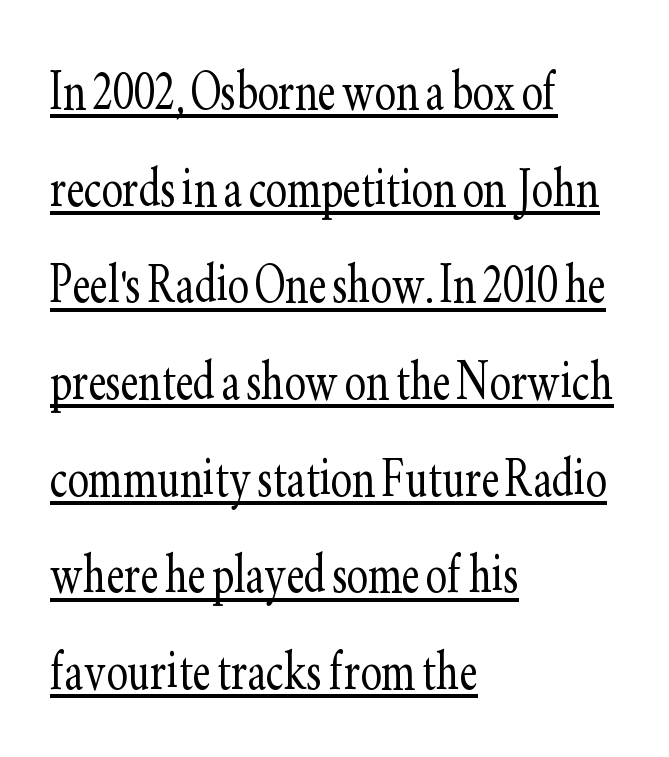
{"serif": "yes", "italic": "no", "bold": "no", "weight": "light", "width": "condensed", "stroke_contrast": "low", "x_height": "small", "monospaced": "no", "underline": "yes", "align": "left", "line_spacing": "normal", "line_spacing_ratio": 1.51, "letter_spacing": "normal", "letter_spacing_em": 0.0, "glyph_px": 64}
